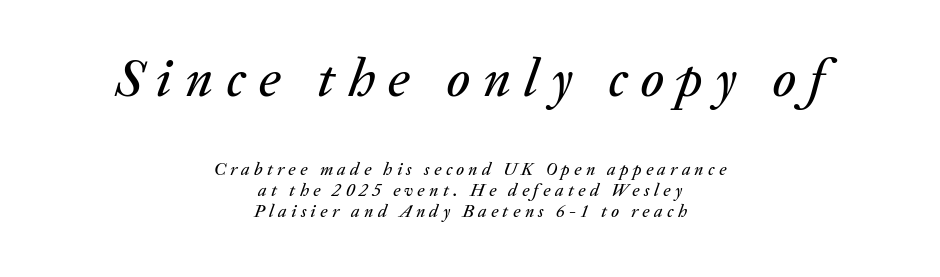
The image shows 54 px text type, italic (leaning right); set centered, line spacing 1.16x, unusually wide letter spacing (+0.24 em), not underlined; the first (top) block is 3.0x larger; medium stroke contrast and a medium x-height.
